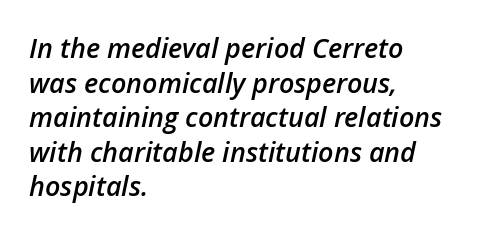
Caption: semibold face, moderately heavy strokes. The axis of the letterforms is tilted away from vertical. The passage shown has conventional tracking throughout. A student would call this left alignment; a typographer would say flush left, rag right. Just letters on the line, the space beneath them empty.
